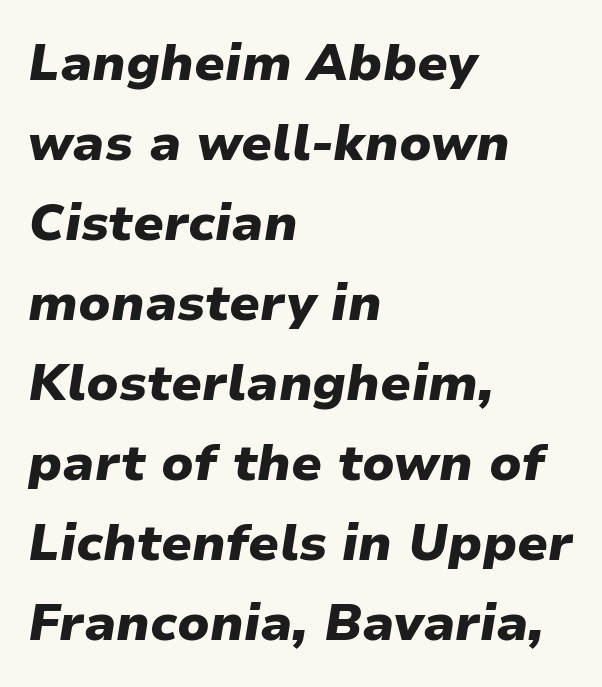
The image shows 51 px heavy type, italic (leaning right); set left-aligned, normal line spacing (1.57x), normal letter spacing, not underlined; low stroke contrast and a medium x-height.
